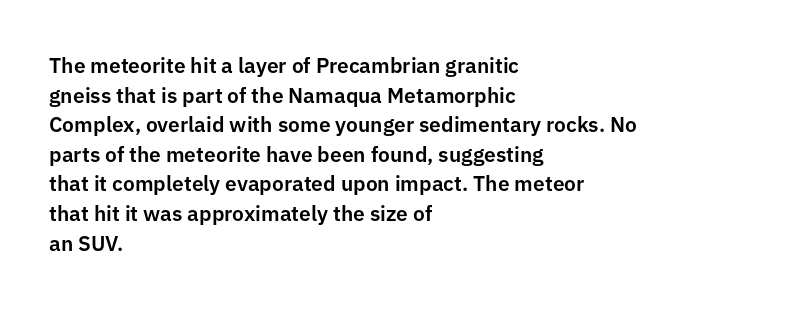
Caption: standard tracking, unaltered. Only glyphs here, with clear space below each row. The line-height multiplier appears to be the usual default. The typography opts for an upright posture over an oblique one. A student would call this left alignment; a typographer would say flush left, rag right.
